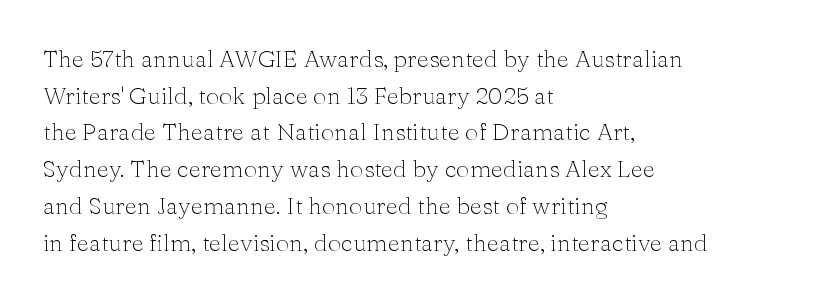
The image shows 24 px text type, upright; set left-aligned, normal line spacing (1.53x), normal letter spacing, not underlined.
